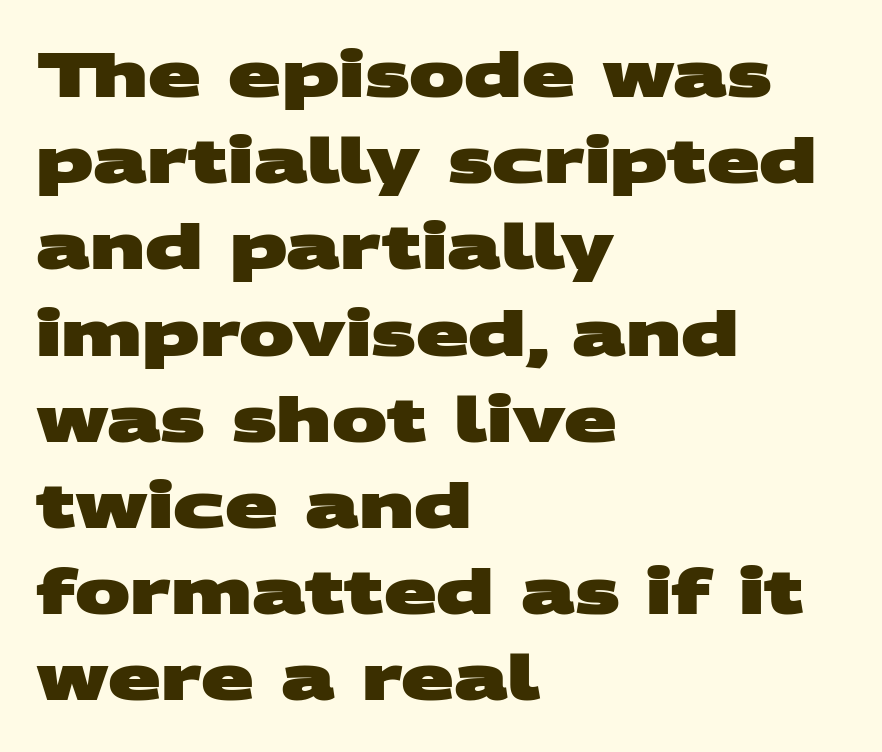
The image shows 62 px heavy, wide sans-serif type; set left-aligned, normal line spacing (1.39x), normal letter spacing, not underlined; medium stroke contrast and a large x-height.
